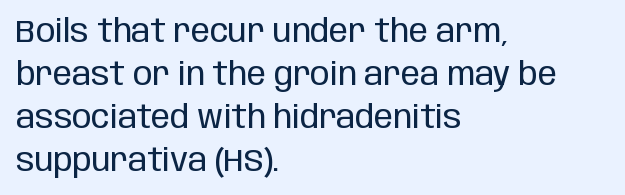
The letters carry no serifs — their stems end cleanly without finishing strokes. The words here are not underlined. This reads as an unemphasized weight, regular at the heaviest. In terms of posture, this sample is upright.
